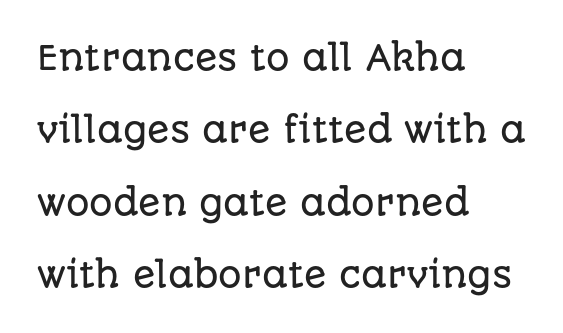
The image shows 33 px sans-serif type, upright; set left-aligned, loose line spacing (2.19x), normal letter spacing, not underlined; low stroke contrast and a large x-height.
